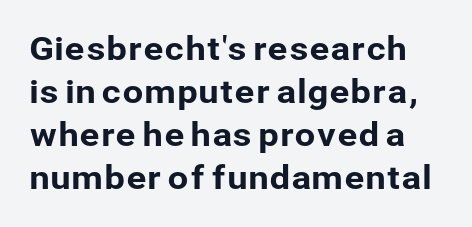
The passage shown is typed in a proportional face where columns would drift. Posture: straight, roman, zero tilt. Each word holds together tightly as a unit, with standard inter-letter gaps. The space directly below the letters is spotless.
